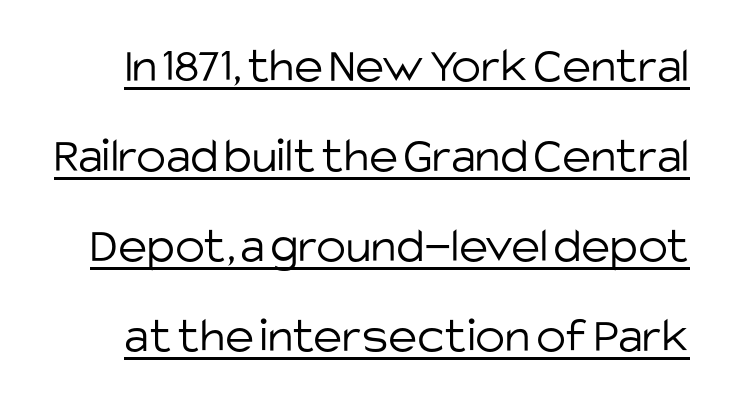
Q: Is the text bold? A: No.
Q: Is the text italic (slanted)? A: No, it is upright.
Q: Is the typeface a serif or a sans-serif typeface? A: Sans-serif.
Q: Is the text underlined? A: Yes.
Q: Is the spacing between letters normal or unusually wide? A: Normal.
Q: Width (condensed, normal, or wide)? A: Normal.
Q: Stroke contrast? A: Low.
Q: x-height? A: Large.
Q: Monospaced? A: No.
